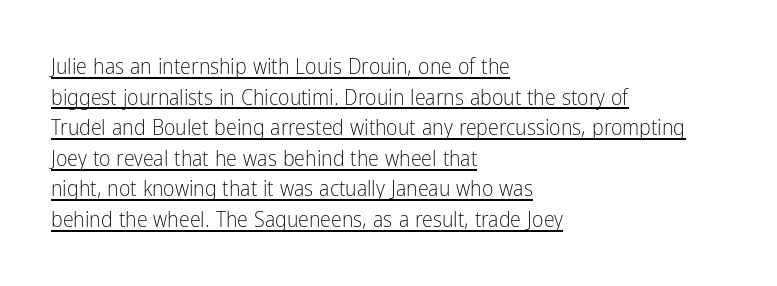
The font is comparable to plain body text, perhaps lighter. A baseline rule has been typeset under these characters. A classic flush-left, rag-right setting is used for this passage. A normal amount of white space separates one row of letters from the next. Students, note that the glyphs here touch the page at normal intervals. Italic: no, the glyphs are upright roman.
